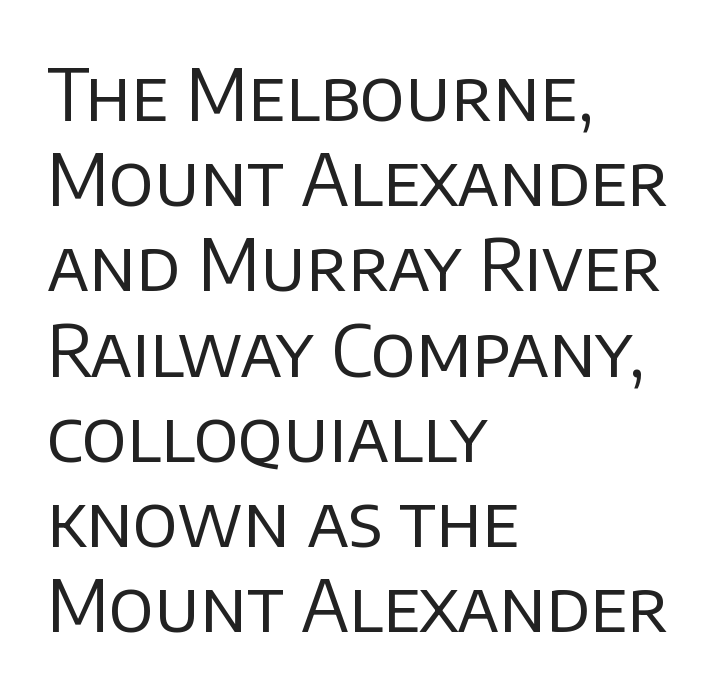
Students, note that the glyphs here touch the page at normal intervals. Stems and bowls with no extra thickness — not bold. Check under the words: just untouched page. Leftover space on each line is placed entirely after the last word. Look at the bottom of the vertical strokes: they stop flat, with no serifs.
